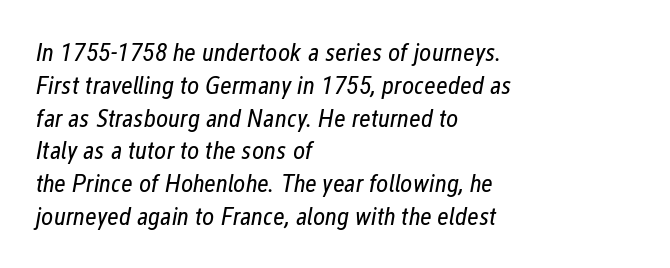
The image shows 26 px text type, italic (leaning right); set left-aligned, normal line spacing (1.26x), normal letter spacing, not underlined.
